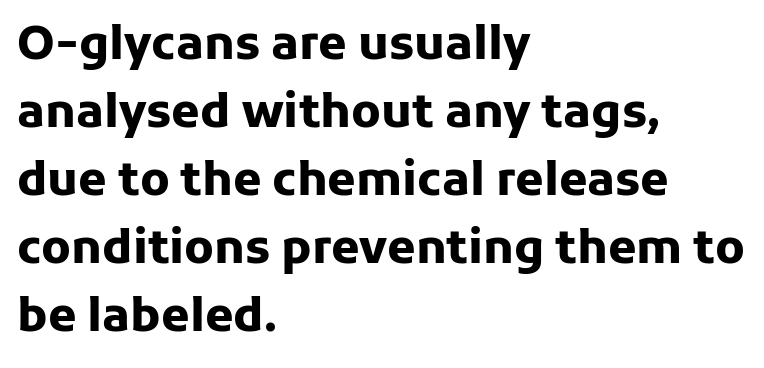
{"serif": "no", "italic": "no", "bold": "yes", "weight": "heavy", "width": "normal", "stroke_contrast": "low", "x_height": "medium", "monospaced": "no", "underline": "no", "align": "left", "line_spacing": "normal", "line_spacing_ratio": 1.48, "letter_spacing": "normal", "letter_spacing_em": 0.0, "glyph_px": 46}
